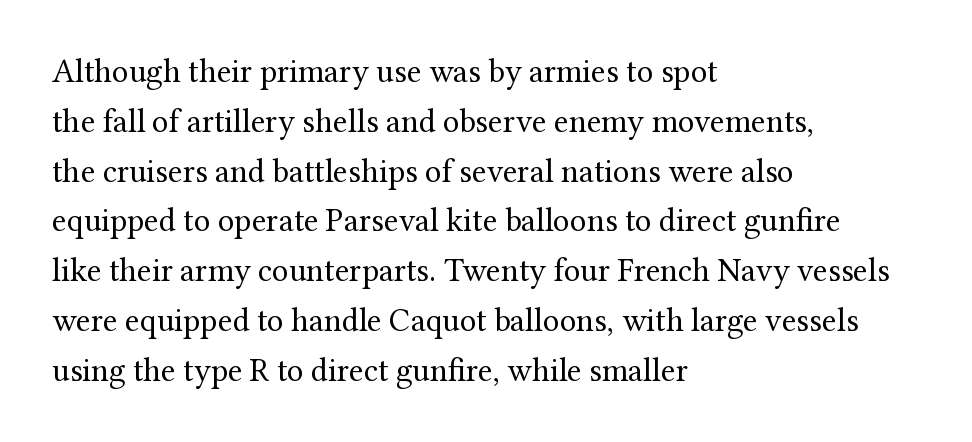
{"serif": "yes", "italic": "no", "bold": "no", "weight": "regular", "width": "normal", "stroke_contrast": "medium", "x_height": "medium", "monospaced": "no", "underline": "no", "align": "left", "line_spacing": "normal", "line_spacing_ratio": 1.51, "letter_spacing": "normal", "letter_spacing_em": 0.0, "glyph_px": 33}
